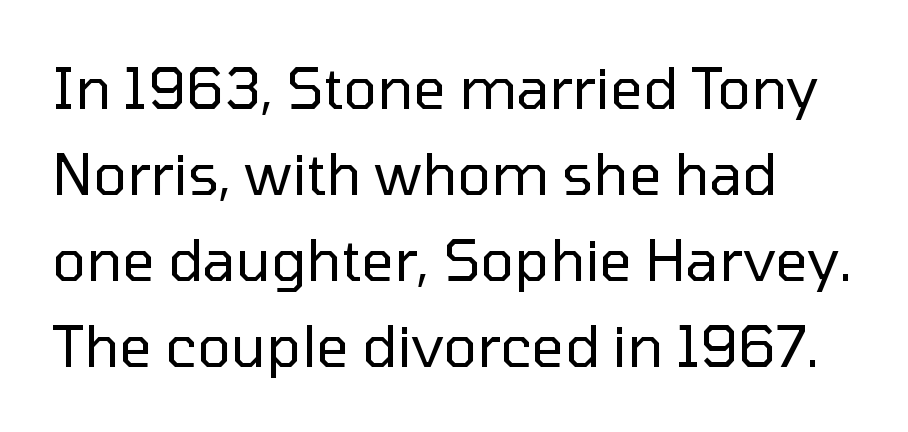
{"serif": "no", "italic": "no", "bold": "no", "weight": "regular", "width": "normal", "stroke_contrast": "low", "x_height": "medium", "monospaced": "no", "underline": "no", "line_spacing": "normal", "line_spacing_ratio": 1.51, "letter_spacing": "normal", "letter_spacing_em": 0.0, "glyph_px": 57}
